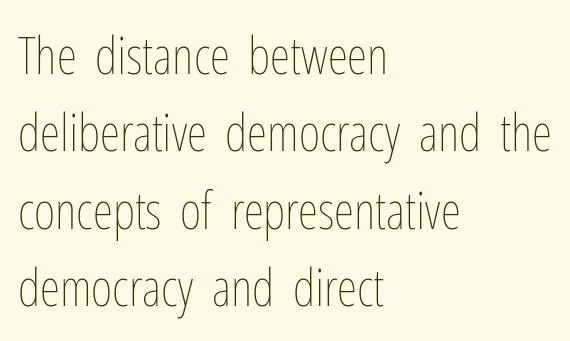
The face used here is proportionally spaced, like ordinary book or web type. Vertically, the passage feels balanced, rows spaced as you'd expect. The strokes are not fattened; the text isn't bold. This sample is left-justified, so line endings fall wherever the words run out. The foot of each line stays bare and open. Designer's note — italics off, roman on.
